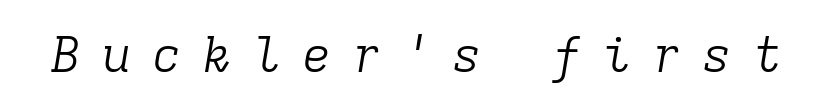
{"serif": "yes", "italic": "yes", "lean": "right", "slant_degrees": 9, "bold": "no", "weight": "light", "width": "normal", "stroke_contrast": "low", "x_height": "medium", "monospaced": "yes", "underline": "no", "letter_spacing": "wide", "letter_spacing_em": 0.42, "glyph_px": 49}
